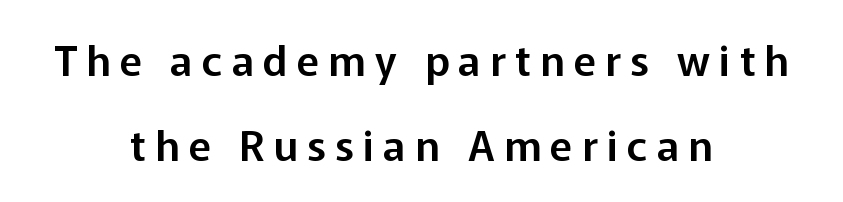
Q: Is the text italic (slanted)? A: No, it is upright.
Q: Is the typeface a serif or a sans-serif typeface? A: Sans-serif.
Q: Is the text underlined? A: No.
Q: How is the paragraph aligned? A: Centered.
Q: Is the spacing between letters normal or unusually wide? A: Unusually wide.
Q: Is the spacing between lines tight, normal or loose? A: Loose.
Q: Width (condensed, normal, or wide)? A: Normal.
Q: Stroke contrast? A: Low.
Q: x-height? A: Medium.
Q: Monospaced? A: No.
